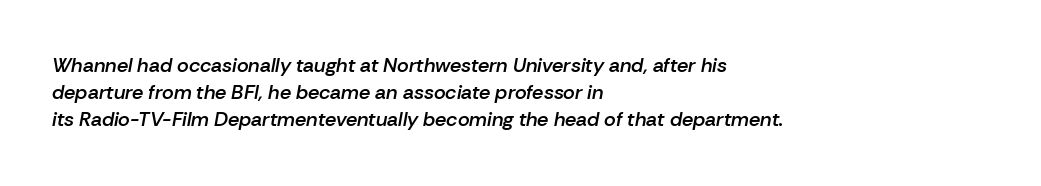
{"italic": "yes", "lean": "right", "slant_degrees": 10, "bold": "semi", "underline": "no", "align": "left", "line_spacing": "normal", "line_spacing_ratio": 1.36, "letter_spacing": "normal", "letter_spacing_em": 0.0, "glyph_px": 20}
